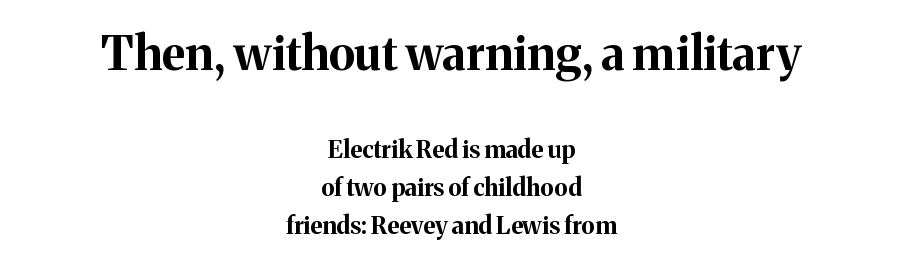
Q: Is the text bold? A: Yes.
Q: Is the text italic (slanted)? A: No, it is upright.
Q: Is the typeface a serif or a sans-serif typeface? A: Serif.
Q: Is the text underlined? A: No.
Q: How is the paragraph aligned? A: Centered.
Q: Is the spacing between letters normal or unusually wide? A: Normal.
Q: Is the spacing between lines tight, normal or loose? A: Normal.
Q: Which block of text is set in a larger size, the first (top) or the second (bottom)? A: The first (top) one.
Q: Width (condensed, normal, or wide)? A: Normal.
Q: Stroke contrast? A: Medium.
Q: x-height? A: Medium.
Q: Monospaced? A: No.
